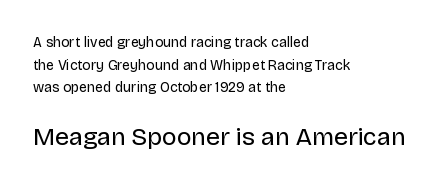
The image shows 25 px text type, upright; set left-aligned, normal line spacing (1.62x), normal letter spacing, not underlined; the second (bottom) block is 1.79x larger.
